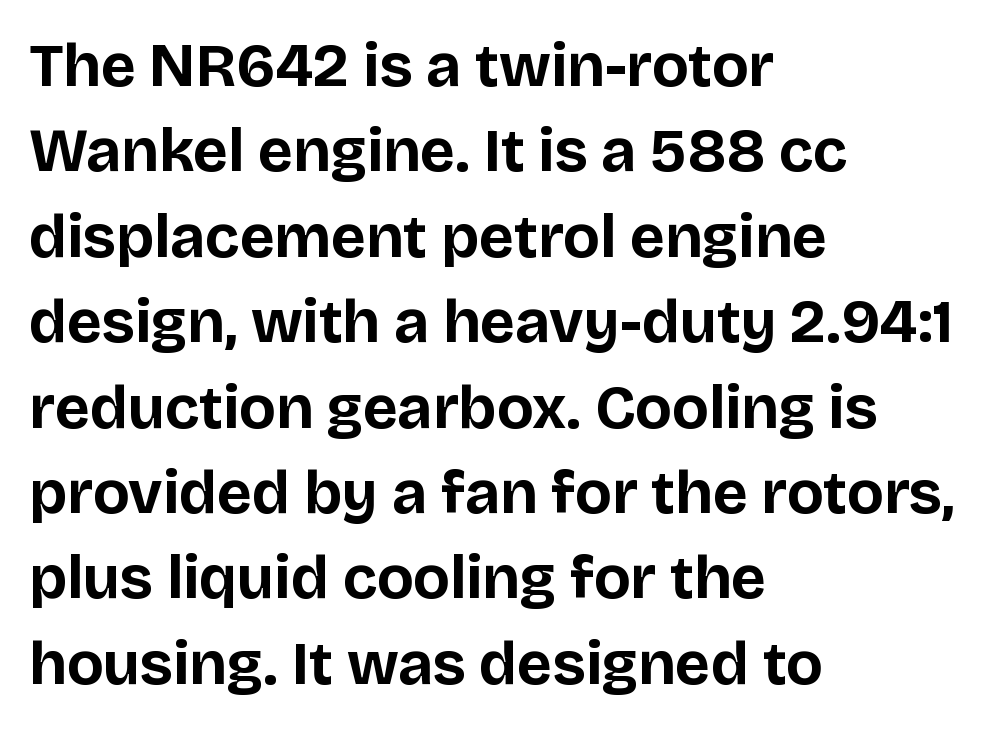
Q: Is the text bold? A: Yes.
Q: Is the text italic (slanted)? A: No, it is upright.
Q: Is the typeface a serif or a sans-serif typeface? A: Sans-serif.
Q: Is the text underlined? A: No.
Q: How is the paragraph aligned? A: Left-aligned.
Q: Is the spacing between letters normal or unusually wide? A: Normal.
Q: Is the spacing between lines tight, normal or loose? A: Normal.
Q: Width (condensed, normal, or wide)? A: Normal.
Q: Stroke contrast? A: Low.
Q: x-height? A: Large.
Q: Monospaced? A: No.
